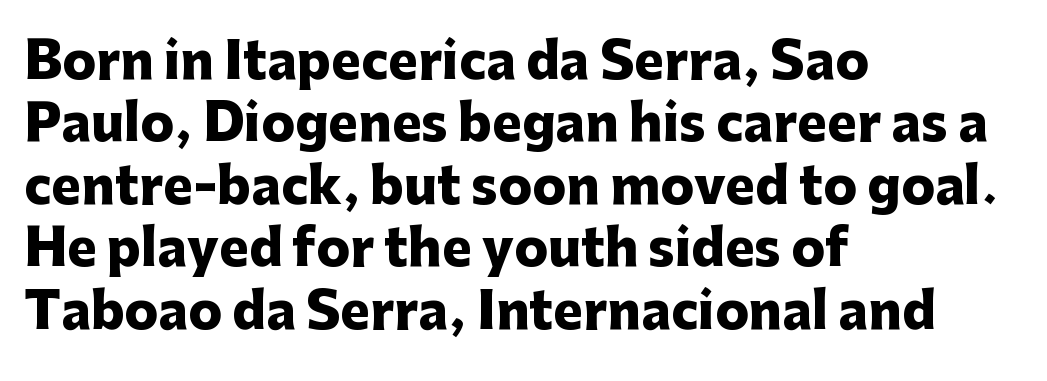
The image shows 50 px heavy sans-serif type, upright; set left-aligned, normal line spacing (1.25x), normal letter spacing, not underlined; low stroke contrast and a medium x-height.
